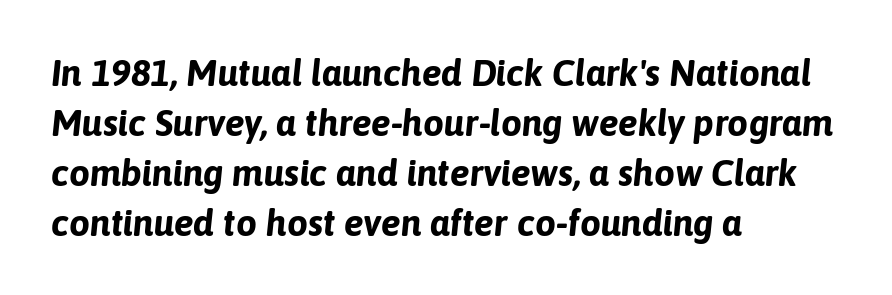
This sample has the flowing, uneven cadence of proportional lettering. Nobody touched the tracking dial on this one. Unmarked baselines from the first word to the last. The typesetter chose a ragged-right arrangement here. Baseline-to-baseline distance is the conventional proportion of letter height. The face used here has the dense, thick strokes of a bold.
